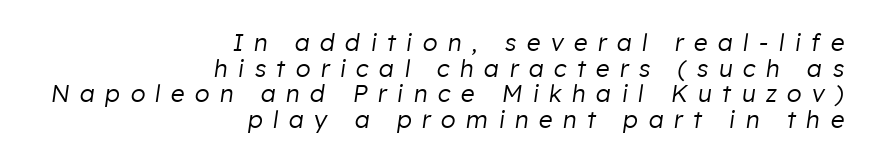
The gap between lines stays unmarked. The passage shown is not bold in any degree. Short and long lines alike share a common ending point at right. In terms of leading, this rendering errs on the cramped side.
